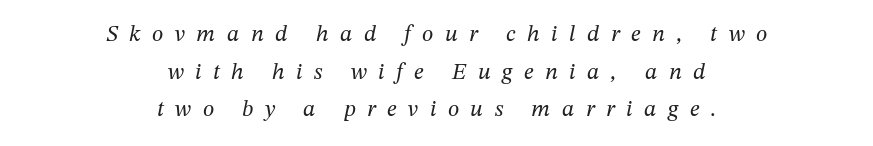
Notice how the stems are inclined rather than vertical — that's the hallmark of italics. Weight: regular or lighter. Centered paragraph, ragged on both sides. Students, observe: this is what conventionally led text looks like. The zone under the glyphs is completely vacant. Spacing between characters has been opened up far beyond the box default.
